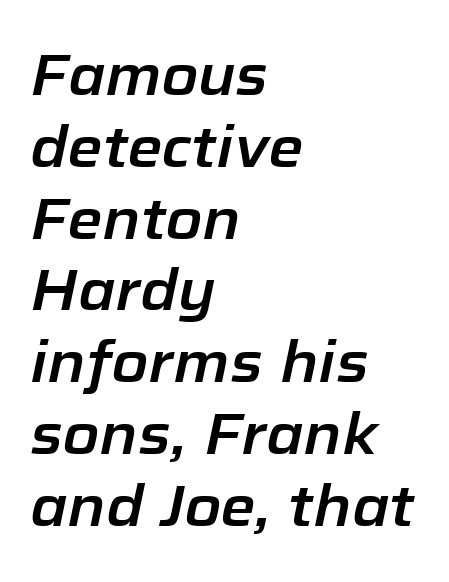
{"italic": "yes", "lean": "right", "slant_degrees": 12, "width": "normal", "stroke_contrast": "low", "x_height": "medium", "monospaced": "no", "underline": "no", "align": "left", "line_spacing": "normal", "line_spacing_ratio": 1.26, "letter_spacing": "normal", "letter_spacing_em": 0.0, "glyph_px": 57}
